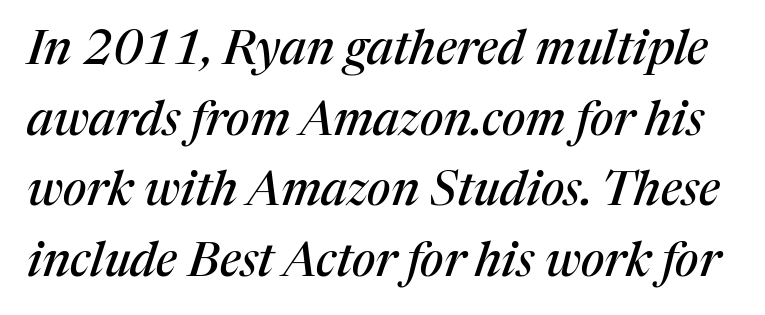
The image shows 48 px serif type, italic (leaning right); set normal line spacing (1.47x), normal letter spacing, not underlined; medium stroke contrast and a medium x-height.
